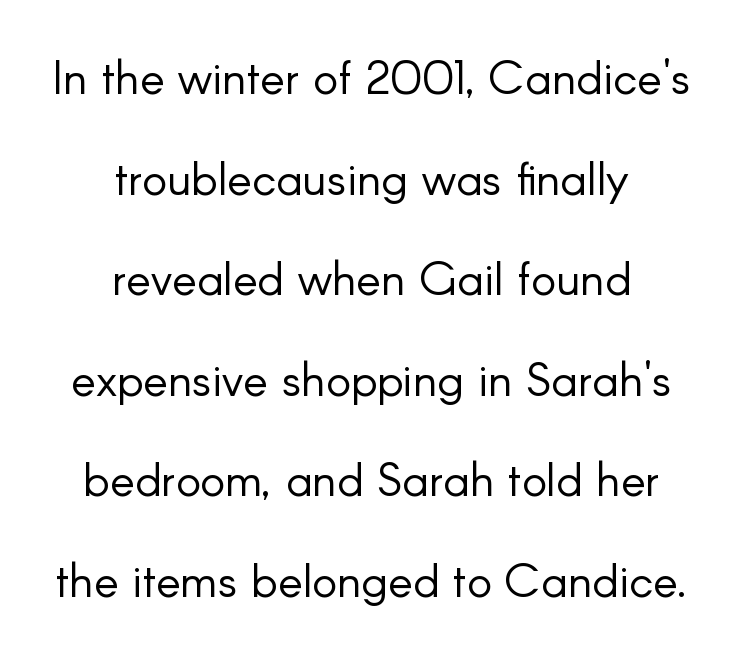
{"serif": "no", "italic": "no", "bold": "no", "weight": "light", "width": "normal", "stroke_contrast": "low", "x_height": "small", "monospaced": "no", "underline": "no", "align": "center", "line_spacing": "loose", "line_spacing_ratio": 2.14, "letter_spacing": "normal", "letter_spacing_em": 0.0, "glyph_px": 47}
